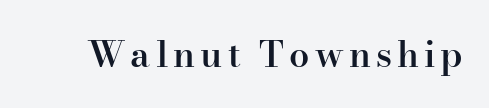
Q: Is the text bold? A: Semi-bold.
Q: Is the text italic (slanted)? A: No, it is upright.
Q: Is the typeface a serif or a sans-serif typeface? A: Serif.
Q: Is the text underlined? A: No.
Q: Width (condensed, normal, or wide)? A: Normal.
Q: Stroke contrast? A: High.
Q: x-height? A: Small.
Q: Monospaced? A: No.
